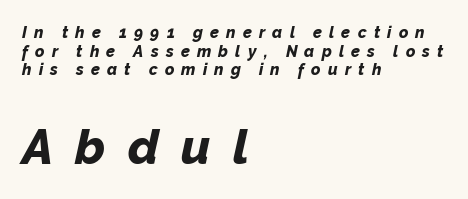
The image shows 49 px bold type, italic (leaning right); set left-aligned, line spacing 1.17x, unusually wide letter spacing (+0.45 em), not underlined; the second (bottom) block is 3.06x larger; low stroke contrast and a medium x-height.
